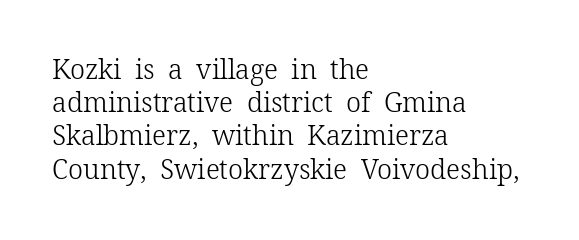
The image shows 27 px text type, upright; set left-aligned, line spacing 1.23x, normal letter spacing, not underlined.
